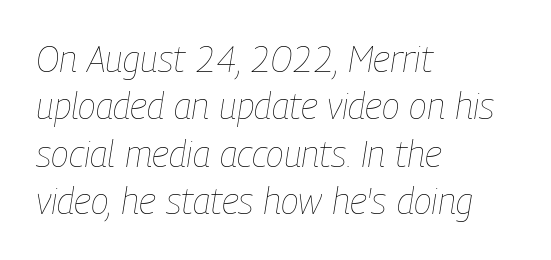
Q: Is the text bold? A: No.
Q: Is the text italic (slanted)? A: Yes, it leans right by about 9 degrees.
Q: Is the text underlined? A: No.
Q: How is the paragraph aligned? A: Left-aligned.
Q: Is the spacing between letters normal or unusually wide? A: Normal.
Q: Is the spacing between lines tight, normal or loose? A: Normal.
Q: Width (condensed, normal, or wide)? A: Condensed.
Q: Stroke contrast? A: Low.
Q: x-height? A: Medium.
Q: Monospaced? A: No.
